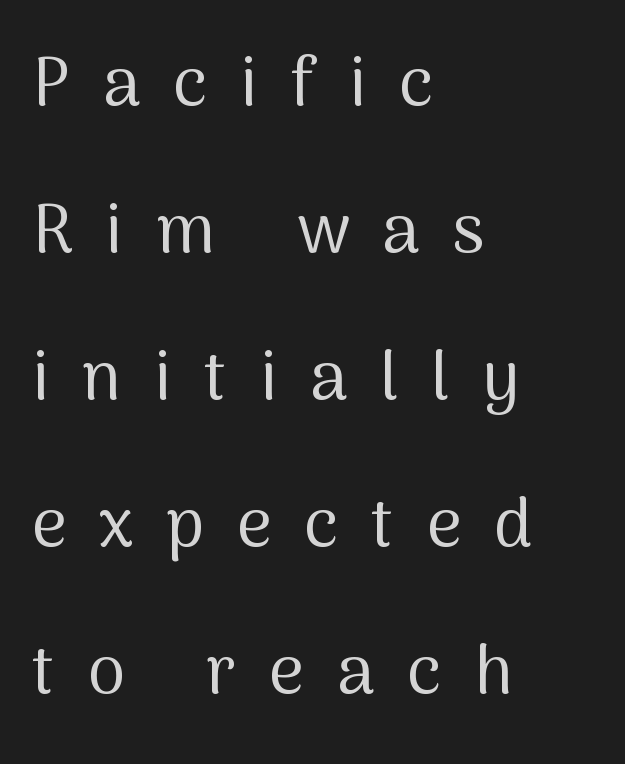
{"serif": "no", "italic": "no", "bold": "no", "weight": "regular", "width": "normal", "stroke_contrast": "medium", "x_height": "medium", "monospaced": "no", "underline": "no", "align": "left", "line_spacing": "loose", "line_spacing_ratio": 2.16, "letter_spacing": "wide", "letter_spacing_em": 0.48, "glyph_px": 68}
